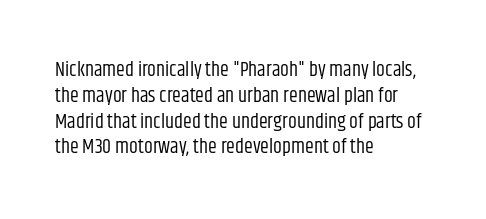
{"italic": "no", "bold": "no", "underline": "no", "align": "left", "line_spacing": "normal", "line_spacing_ratio": 1.29, "letter_spacing": "normal", "letter_spacing_em": 0.0, "glyph_px": 20}
